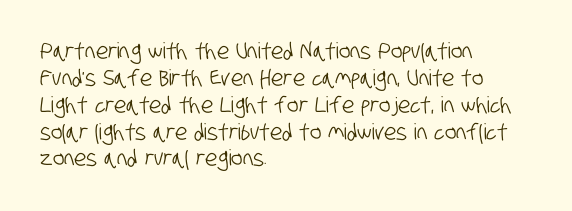
The image shows 22 px text type; set left-aligned, line spacing 1.22x, normal letter spacing, not underlined.
